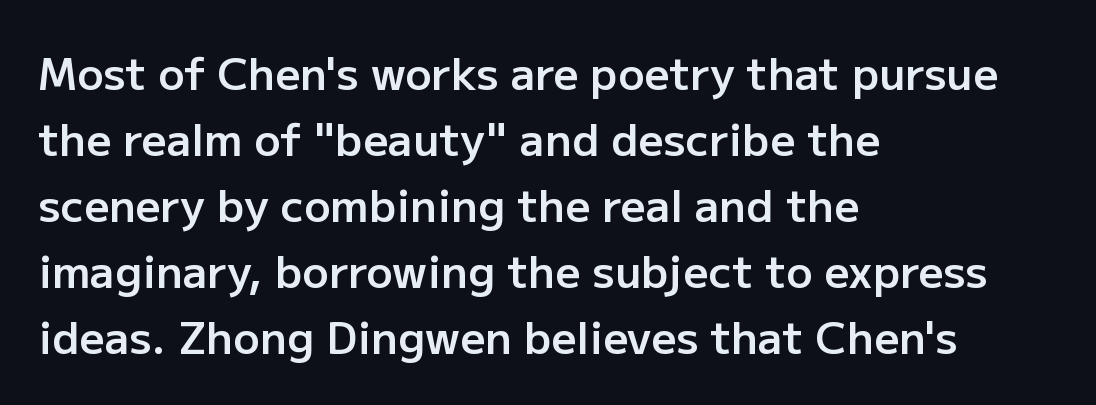
Q: Is the text bold? A: Semi-bold.
Q: Is the text italic (slanted)? A: No, it is upright.
Q: Is the typeface a serif or a sans-serif typeface? A: Sans-serif.
Q: Is the text underlined? A: No.
Q: How is the paragraph aligned? A: Left-aligned.
Q: Is the spacing between letters normal or unusually wide? A: Normal.
Q: Is the spacing between lines tight, normal or loose? A: Normal.
Q: Width (condensed, normal, or wide)? A: Normal.
Q: Stroke contrast? A: Low.
Q: x-height? A: Medium.
Q: Monospaced? A: No.
